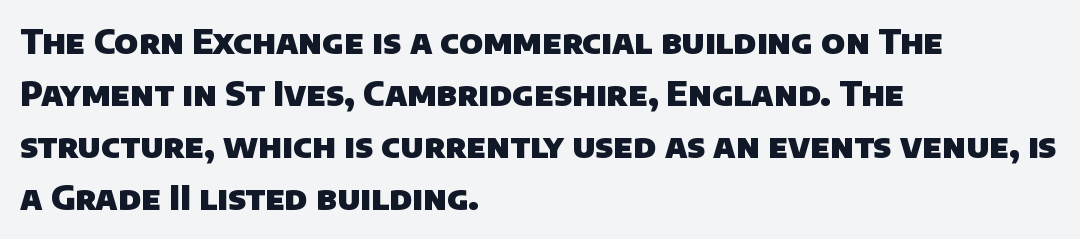
{"serif": "no", "bold": "yes", "weight": "heavy", "width": "normal", "stroke_contrast": "low", "x_height": "large", "monospaced": "no", "underline": "no", "align": "left", "line_spacing": "normal", "line_spacing_ratio": 1.58, "letter_spacing": "normal", "letter_spacing_em": 0.0, "glyph_px": 33}
